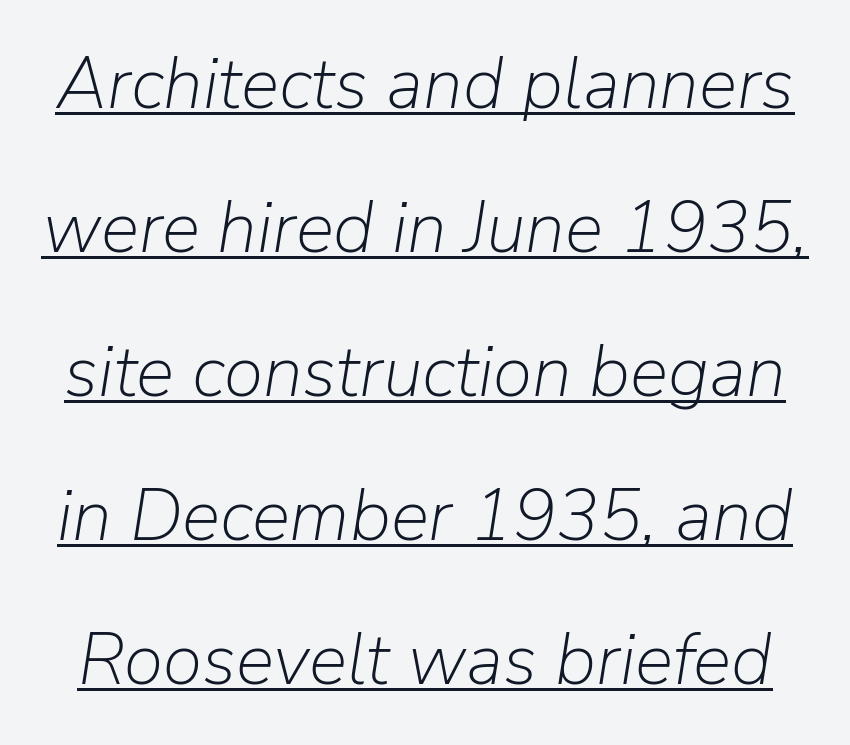
The image shows 72 px light type, italic (leaning right); set loose line spacing (2.0x), normal letter spacing, underlined; low stroke contrast and a medium x-height.
